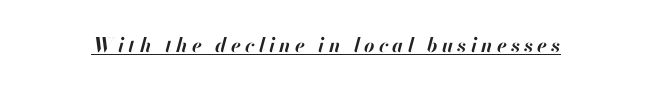
{"italic": "yes", "lean": "right", "slant_degrees": 13, "bold": "yes", "underline": "yes", "letter_spacing": "wide", "letter_spacing_em": 0.21, "glyph_px": 20}
